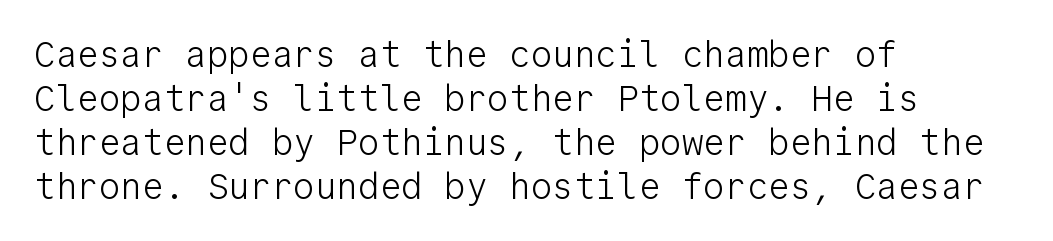
Q: Is the text bold? A: No.
Q: Is the text italic (slanted)? A: No, it is upright.
Q: Is the typeface a serif or a sans-serif typeface? A: Sans-serif.
Q: Is the text underlined? A: No.
Q: How is the paragraph aligned? A: Left-aligned.
Q: Is the spacing between letters normal or unusually wide? A: Normal.
Q: Width (condensed, normal, or wide)? A: Normal.
Q: Stroke contrast? A: Low.
Q: x-height? A: Medium.
Q: Monospaced? A: Yes.
